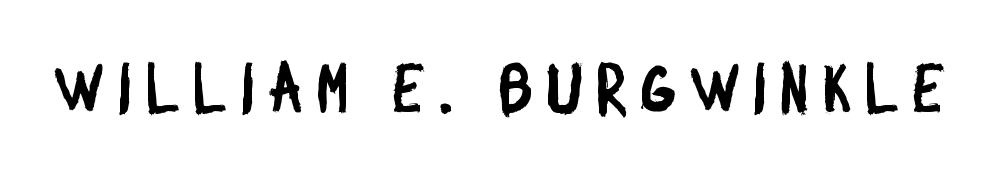
Q: Is the typeface a serif or a sans-serif typeface? A: Sans-serif.
Q: Is the text underlined? A: No.
Q: Is the spacing between letters normal or unusually wide? A: Unusually wide.
Q: Width (condensed, normal, or wide)? A: Condensed.
Q: Stroke contrast? A: Low.
Q: x-height? A: Large.
Q: Monospaced? A: No.
